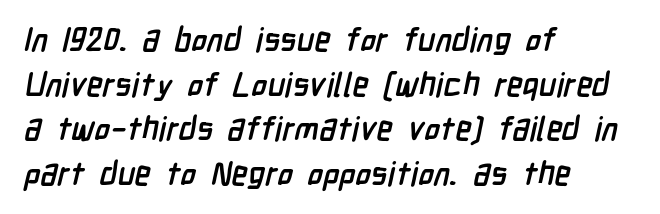
{"serif": "no", "bold": "yes", "weight": "semibold", "width": "condensed", "stroke_contrast": "low", "x_height": "medium", "monospaced": "no", "underline": "no", "align": "left", "line_spacing": "normal", "line_spacing_ratio": 1.35, "letter_spacing": "normal", "letter_spacing_em": 0.0, "glyph_px": 33}
